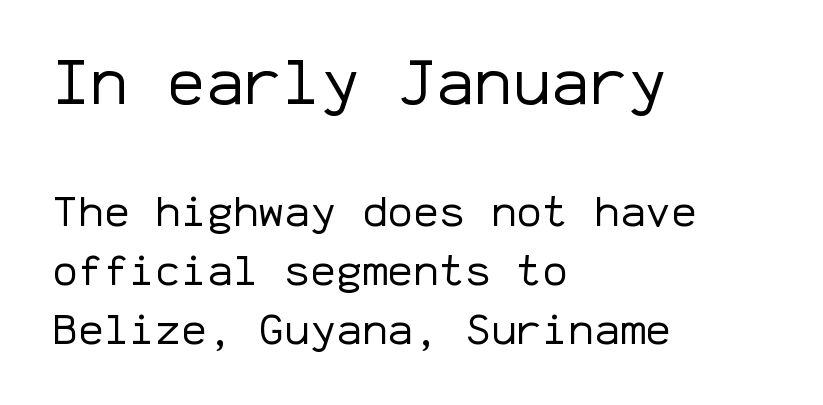
Q: Is the text bold? A: No.
Q: Is the text italic (slanted)? A: No, it is upright.
Q: Is the typeface a serif or a sans-serif typeface? A: Sans-serif.
Q: Is the text underlined? A: No.
Q: How is the paragraph aligned? A: Left-aligned.
Q: Is the spacing between letters normal or unusually wide? A: Normal.
Q: Is the spacing between lines tight, normal or loose? A: Normal.
Q: Which block of text is set in a larger size, the first (top) or the second (bottom)? A: The first (top) one.
Q: Width (condensed, normal, or wide)? A: Normal.
Q: Stroke contrast? A: Low.
Q: x-height? A: Medium.
Q: Monospaced? A: Yes.
